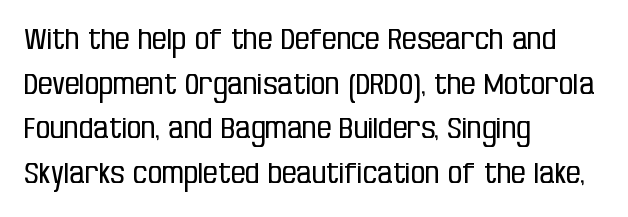
The image shows 29 px regular-weight, condensed sans-serif type, upright; set left-aligned, normal line spacing (1.54x), normal letter spacing, not underlined; low stroke contrast and a large x-height.
